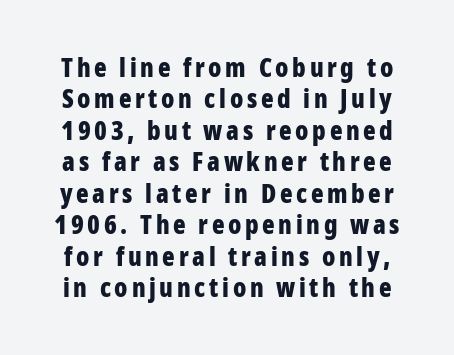
{"italic": "no", "bold": "yes", "underline": "no", "line_spacing_ratio": 1.21, "glyph_px": 26}
